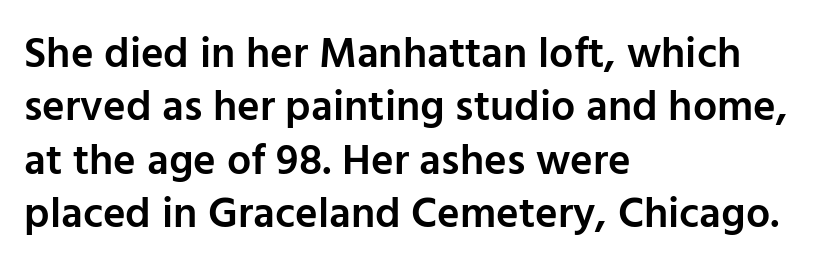
Q: Is the text bold? A: Semi-bold.
Q: Is the text italic (slanted)? A: No, it is upright.
Q: Is the typeface a serif or a sans-serif typeface? A: Sans-serif.
Q: Is the text underlined? A: No.
Q: How is the paragraph aligned? A: Left-aligned.
Q: Is the spacing between letters normal or unusually wide? A: Normal.
Q: Width (condensed, normal, or wide)? A: Normal.
Q: Stroke contrast? A: Low.
Q: x-height? A: Medium.
Q: Monospaced? A: No.
